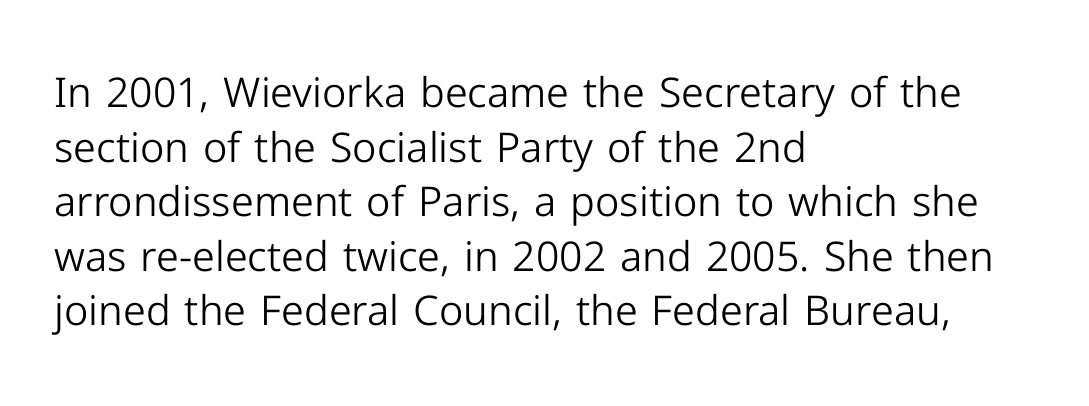
The image shows 41 px light sans-serif type, upright; set left-aligned, normal line spacing (1.33x), normal letter spacing, not underlined; low stroke contrast and a medium x-height.
